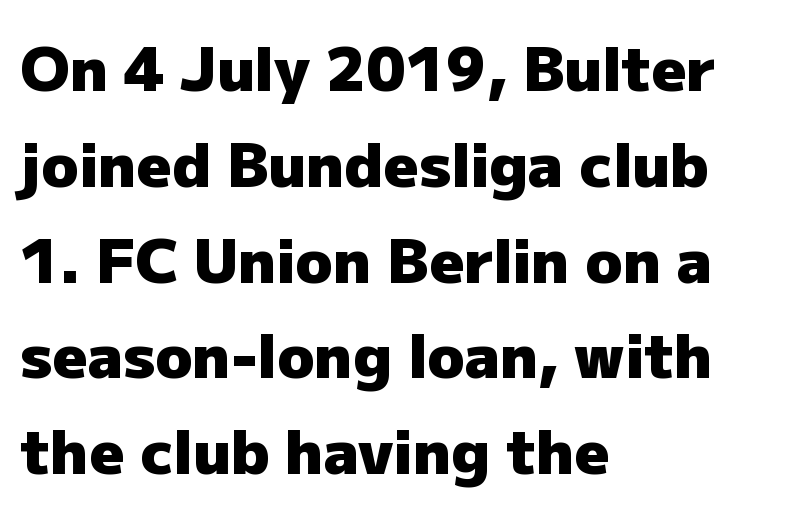
Q: Is the text bold? A: Yes.
Q: Is the text italic (slanted)? A: No, it is upright.
Q: Is the typeface a serif or a sans-serif typeface? A: Sans-serif.
Q: Is the text underlined? A: No.
Q: How is the paragraph aligned? A: Left-aligned.
Q: Is the spacing between letters normal or unusually wide? A: Normal.
Q: Is the spacing between lines tight, normal or loose? A: Normal.
Q: Width (condensed, normal, or wide)? A: Normal.
Q: Stroke contrast? A: Low.
Q: x-height? A: Medium.
Q: Monospaced? A: No.
